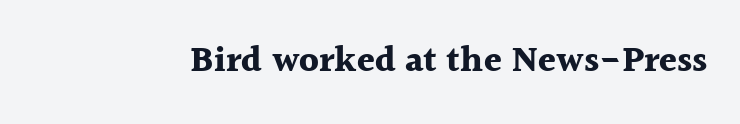
Q: Is the text bold? A: Yes.
Q: Is the text italic (slanted)? A: No, it is upright.
Q: Is the typeface a serif or a sans-serif typeface? A: Serif.
Q: Is the text underlined? A: No.
Q: Is the spacing between letters normal or unusually wide? A: Normal.
Q: Width (condensed, normal, or wide)? A: Normal.
Q: x-height? A: Medium.
Q: Monospaced? A: No.
